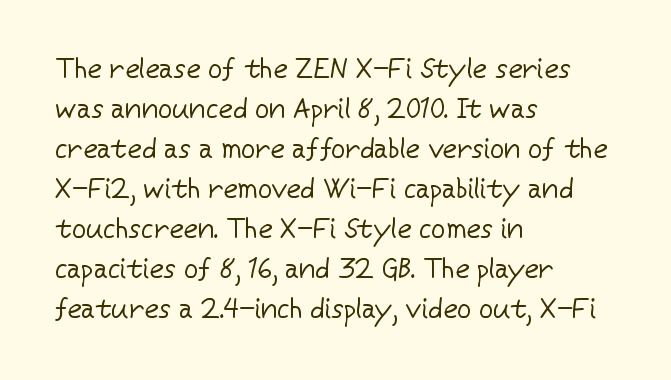
The image shows 28 px regular-weight sans-serif type, upright; set left-aligned, normal line spacing (1.43x), normal letter spacing, not underlined; low stroke contrast and a medium x-height.
